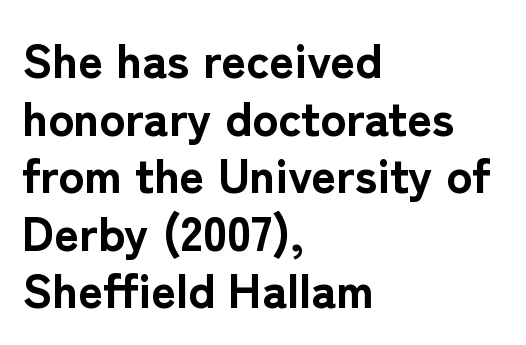
{"serif": "no", "italic": "no", "bold": "yes", "weight": "bold", "width": "normal", "stroke_contrast": "low", "x_height": "medium", "monospaced": "no", "underline": "no", "align": "left", "line_spacing_ratio": 1.2, "letter_spacing": "normal", "letter_spacing_em": 0.0, "glyph_px": 48}
